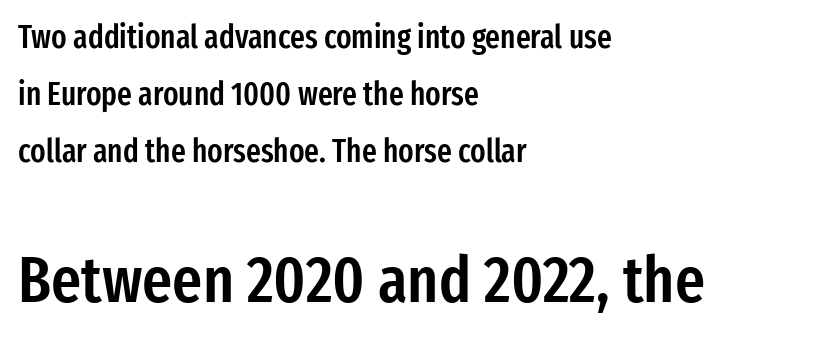
Q: Is the text bold? A: Semi-bold.
Q: Is the text italic (slanted)? A: No, it is upright.
Q: Is the typeface a serif or a sans-serif typeface? A: Sans-serif.
Q: Is the text underlined? A: No.
Q: How is the paragraph aligned? A: Left-aligned.
Q: Is the spacing between letters normal or unusually wide? A: Normal.
Q: Which block of text is set in a larger size, the first (top) or the second (bottom)? A: The second (bottom) one.
Q: Width (condensed, normal, or wide)? A: Condensed.
Q: Stroke contrast? A: Low.
Q: x-height? A: Medium.
Q: Monospaced? A: No.
